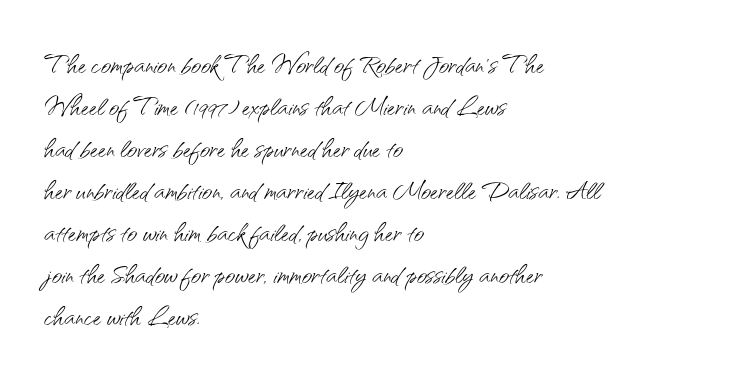
Students, note that the glyphs here touch the page at normal intervals. The typesetter chose a ragged-right arrangement here. Is this a fixed-width face? No — the glyphs have proportional, varying widths. The glyphs in this specimen are sans serif.
